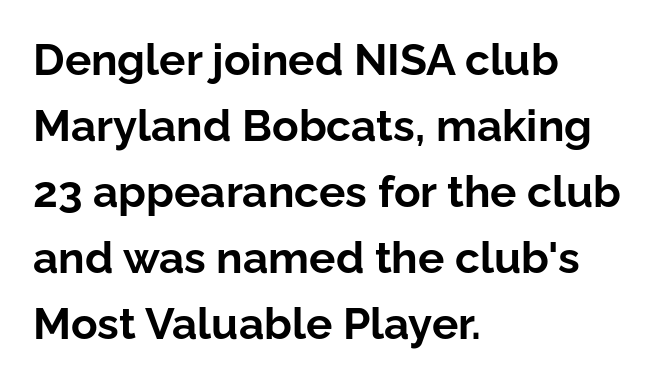
{"serif": "no", "italic": "no", "bold": "yes", "weight": "bold", "width": "normal", "stroke_contrast": "low", "x_height": "medium", "monospaced": "no", "underline": "no", "align": "left", "line_spacing": "normal", "line_spacing_ratio": 1.5, "letter_spacing": "normal", "letter_spacing_em": 0.0, "glyph_px": 44}
